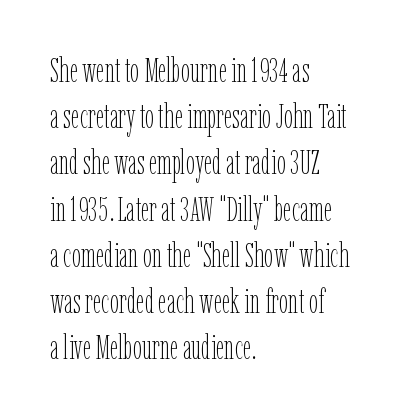
The weight tops out at a normal text grade. Beneath every word, the page is bare. It's the straight-up-and-down kind of type. A student would call this left alignment; a typographer would say flush left, rag right. Does extra space separate the letters? No, they use regular spacing. Vertical spacing — default.
